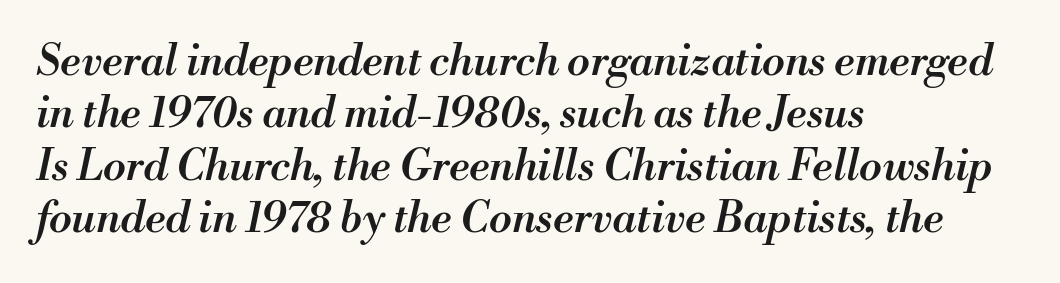
Q: Is the text bold? A: Semi-bold.
Q: Is the text italic (slanted)? A: Yes, it leans right by about 13 degrees.
Q: Is the text underlined? A: No.
Q: How is the paragraph aligned? A: Left-aligned.
Q: Is the spacing between letters normal or unusually wide? A: Normal.
Q: Is the spacing between lines tight, normal or loose? A: Normal.
Q: Width (condensed, normal, or wide)? A: Normal.
Q: Stroke contrast? A: Medium.
Q: x-height? A: Small.
Q: Monospaced? A: No.
